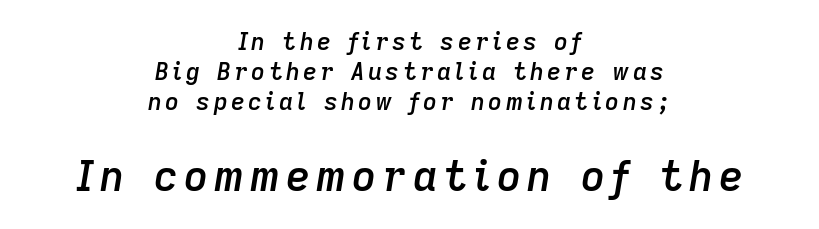
In terms of weight, the rendering is demibold, just under bold. Style check: oblique. Look at the glyph heights: the lower group is clearly the bigger setting. Beneath every word, the page is bare.
